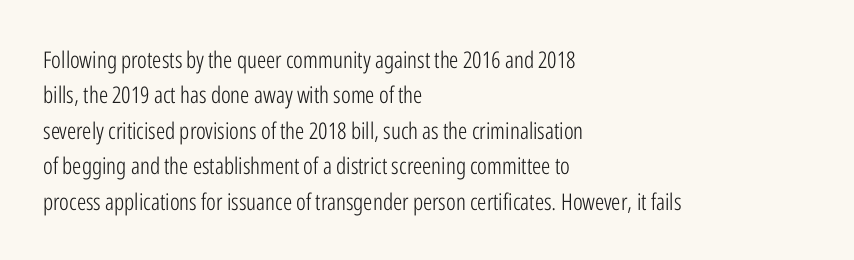
Q: Is the text bold? A: No.
Q: Is the text italic (slanted)? A: No, it is upright.
Q: Is the text underlined? A: No.
Q: How is the paragraph aligned? A: Left-aligned.
Q: Is the spacing between letters normal or unusually wide? A: Normal.
Q: Is the spacing between lines tight, normal or loose? A: Normal.
